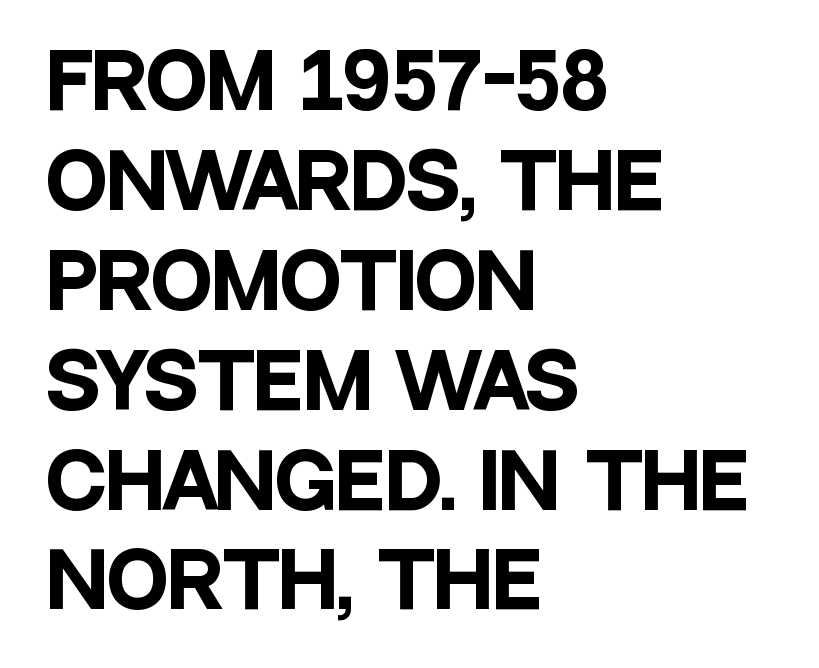
Typographically, this falls in the sans-serif category. The passage shown is typed in a proportional face where columns would drift. Evenly set lines give the paragraph a standard silhouette. As a designer I'd log this as weight 700, bold. These lines keep a tight, regular rhythm from letter to letter.
